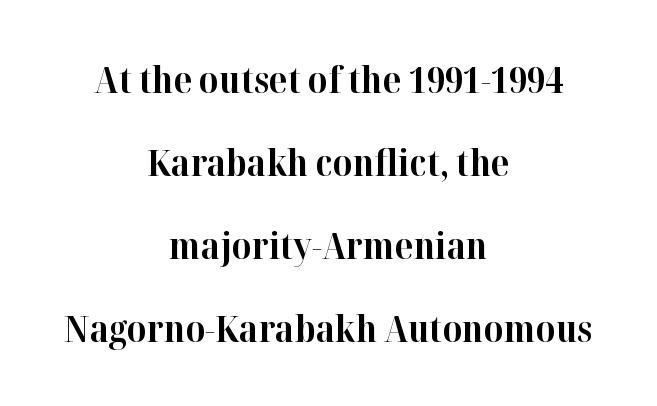
Weight: bold. The area under the type is left untouched. The face used here is rendered with its standard letterfit. Regarding serifs, this sample has them. This is roman type, the default non-slanted kind. These lines are rendered in a variable-pitch font.
